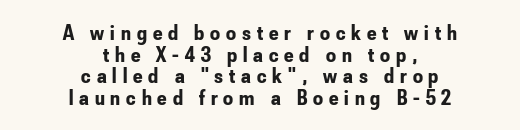
Q: Is the text bold? A: Yes.
Q: Is the text italic (slanted)? A: No, it is upright.
Q: Is the text underlined? A: No.
Q: How is the paragraph aligned? A: Centered.
Q: Is the spacing between letters normal or unusually wide? A: Unusually wide.
Q: Is the spacing between lines tight, normal or loose? A: Tight.
